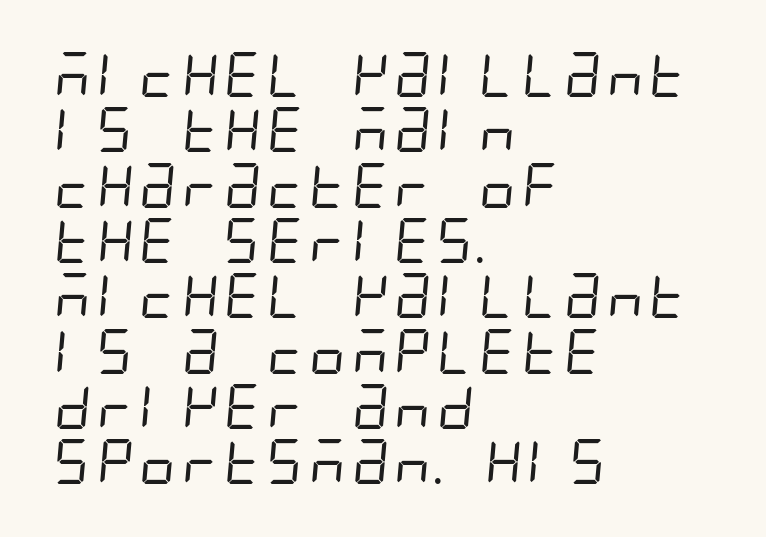
The foot of each line stays bare and open. Stroke terminals: plain, sans-serif. The paragraph shown leans on its left margin. Look at the tracking — it's just the regular setting, nothing added. Heft: none added — not bold.
